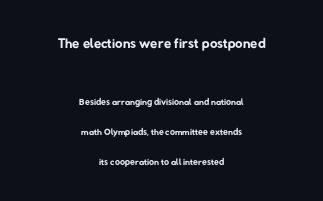
Q: Is the text bold? A: No.
Q: Is the text underlined? A: No.
Q: How is the paragraph aligned? A: Centered.
Q: Is the spacing between letters normal or unusually wide? A: Normal.
Q: Is the spacing between lines tight, normal or loose? A: Loose.
Q: Which block of text is set in a larger size, the first (top) or the second (bottom)? A: The first (top) one.
